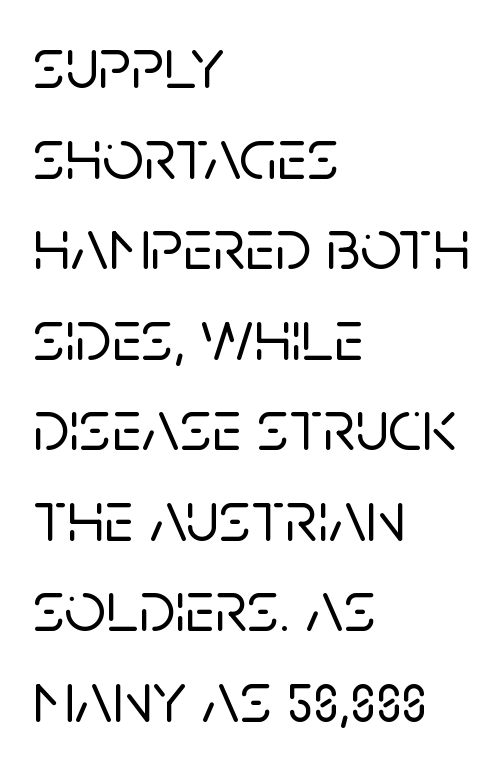
Short note: letters normally spaced. All the whitespace from short lines collects on the right. Designer's note — italics off, roman on. The font family rendered here belongs to the sans-serif group.
